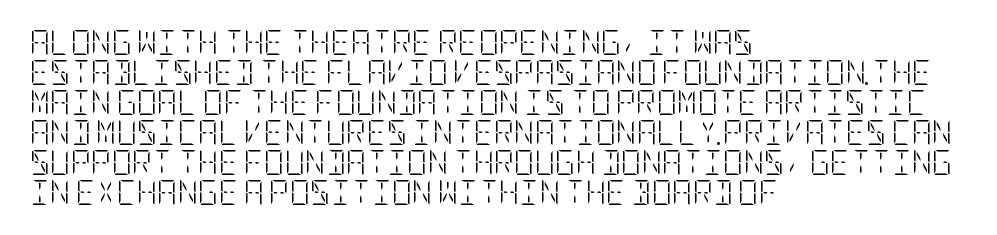
{"italic": "no", "bold": "no", "underline": "no", "align": "left", "line_spacing_ratio": 1.2, "letter_spacing": "normal", "letter_spacing_em": 0.0, "glyph_px": 25}
